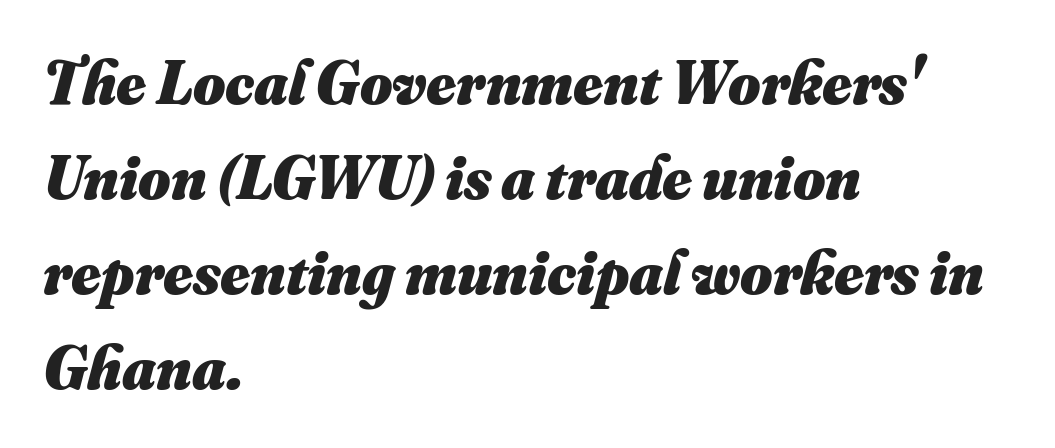
Q: Is the text bold? A: Yes.
Q: Is the text underlined? A: No.
Q: How is the paragraph aligned? A: Left-aligned.
Q: Is the spacing between letters normal or unusually wide? A: Normal.
Q: Is the spacing between lines tight, normal or loose? A: Normal.
Q: Width (condensed, normal, or wide)? A: Normal.
Q: Stroke contrast? A: Medium.
Q: x-height? A: Small.
Q: Monospaced? A: No.
